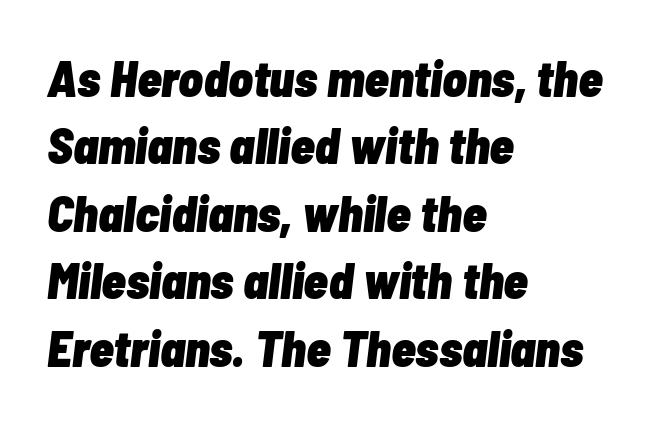
Q: Is the text bold? A: Yes.
Q: Is the text italic (slanted)? A: Yes, it leans right by about 7 degrees.
Q: Is the text underlined? A: No.
Q: How is the paragraph aligned? A: Left-aligned.
Q: Is the spacing between letters normal or unusually wide? A: Normal.
Q: Is the spacing between lines tight, normal or loose? A: Normal.
Q: Width (condensed, normal, or wide)? A: Condensed.
Q: Stroke contrast? A: Low.
Q: x-height? A: Medium.
Q: Monospaced? A: No.
